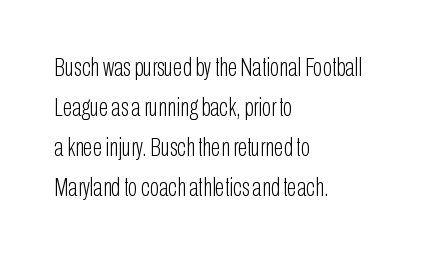
Q: Is the text bold? A: No.
Q: Is the text italic (slanted)? A: No, it is upright.
Q: Is the text underlined? A: No.
Q: How is the paragraph aligned? A: Left-aligned.
Q: Is the spacing between letters normal or unusually wide? A: Normal.
Q: Is the spacing between lines tight, normal or loose? A: Normal.
